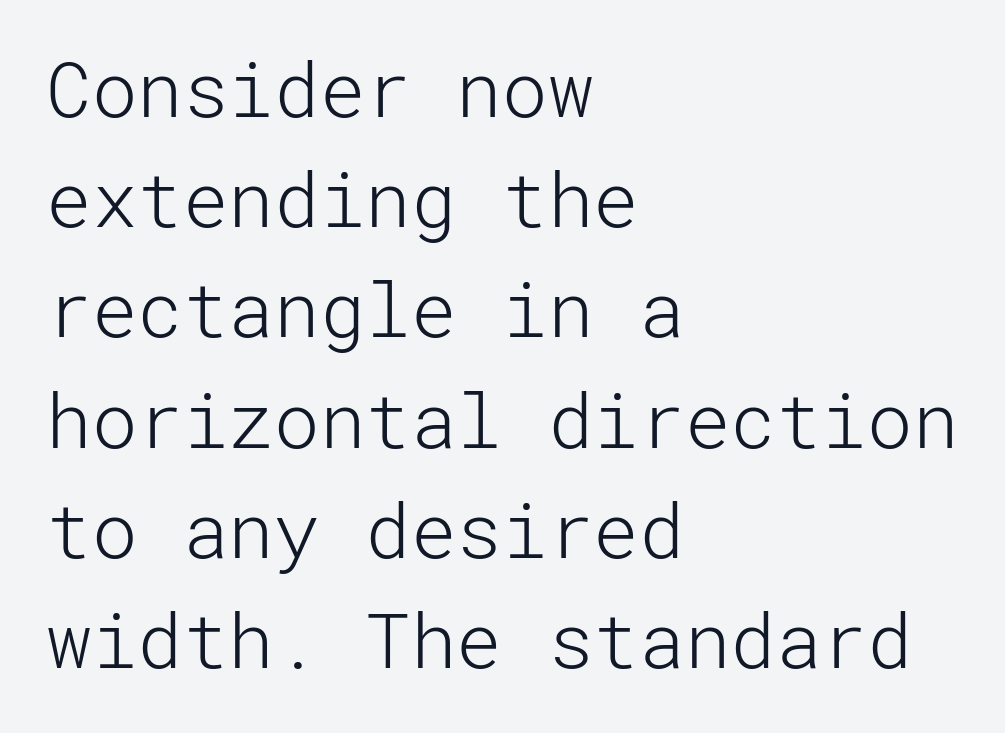
Q: Is the text bold? A: No.
Q: Is the text italic (slanted)? A: No, it is upright.
Q: Is the typeface a serif or a sans-serif typeface? A: Sans-serif.
Q: Is the text underlined? A: No.
Q: How is the paragraph aligned? A: Left-aligned.
Q: Is the spacing between letters normal or unusually wide? A: Normal.
Q: Is the spacing between lines tight, normal or loose? A: Normal.
Q: Width (condensed, normal, or wide)? A: Normal.
Q: Stroke contrast? A: Low.
Q: x-height? A: Medium.
